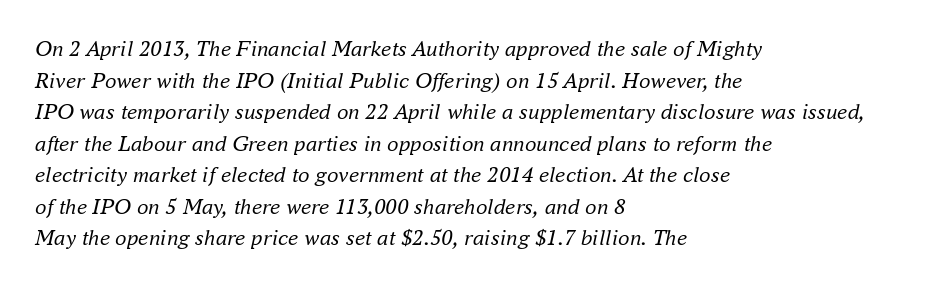
These glyphs show unthickened strokes, regular width or finer. The strip under each line holds only bare page. Short note: letters normally spaced. A typesetter would call this leading conventional body-copy spacing. Tall strokes in this sample are angled rather than plumb.
